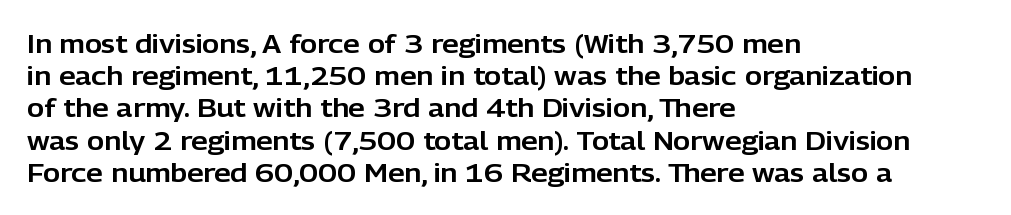
Q: Is the text italic (slanted)? A: No, it is upright.
Q: Is the text underlined? A: No.
Q: How is the paragraph aligned? A: Left-aligned.
Q: Is the spacing between letters normal or unusually wide? A: Normal.
